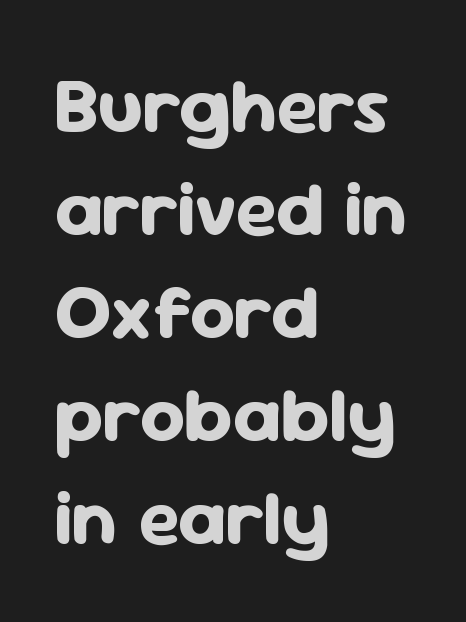
{"serif": "no", "italic": "no", "bold": "yes", "weight": "bold", "width": "normal", "stroke_contrast": "low", "x_height": "medium", "monospaced": "no", "underline": "no", "align": "left", "line_spacing": "normal", "line_spacing_ratio": 1.32, "letter_spacing": "normal", "letter_spacing_em": 0.0, "glyph_px": 78}
